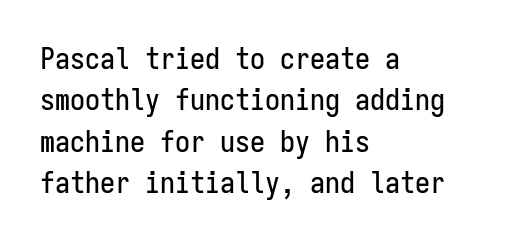
A bare baseline throughout the passage. The horizontal fit of the characters is conventional and even. The lettering stays uniformly vertical, giving the passage a roman look. This block has exactly the height ordinary leading produces.
